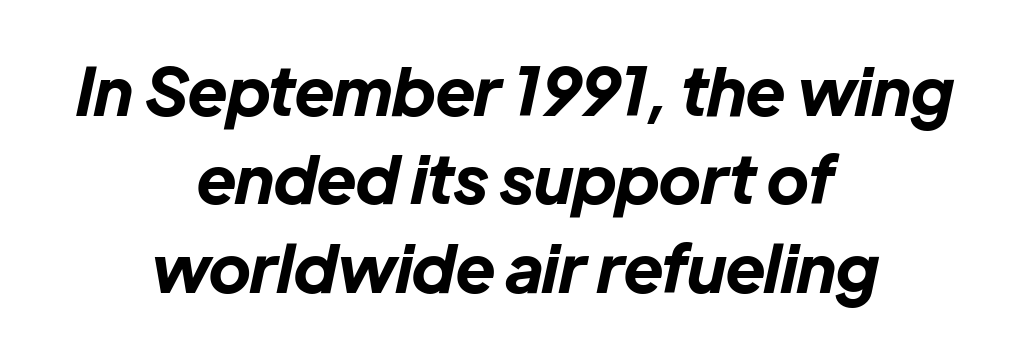
Look at the tracking — it's just the regular setting, nothing added. Spacing verdict: proportional, widths tailored to each character. Clear beneath every line of the passage. What's the leading like? Ordinary, nothing unusual.
